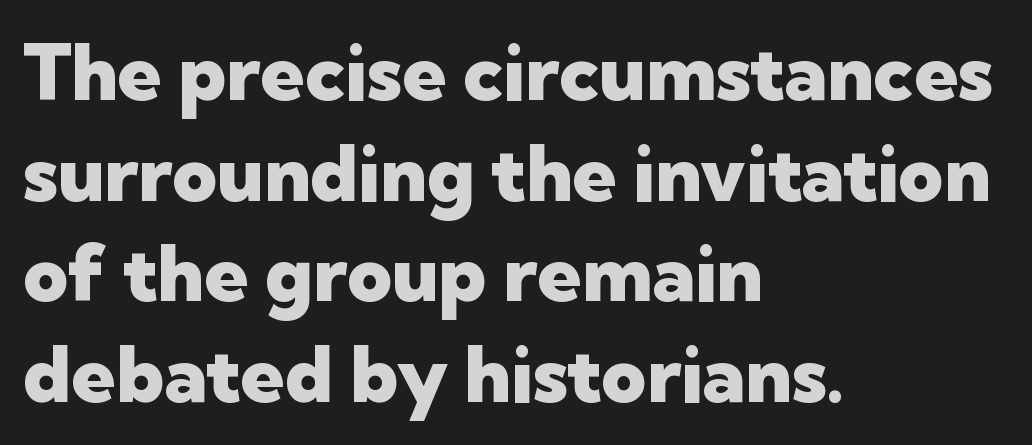
Q: Is the text bold? A: Yes.
Q: Is the text italic (slanted)? A: No, it is upright.
Q: Is the typeface a serif or a sans-serif typeface? A: Sans-serif.
Q: Is the text underlined? A: No.
Q: How is the paragraph aligned? A: Left-aligned.
Q: Is the spacing between letters normal or unusually wide? A: Normal.
Q: Is the spacing between lines tight, normal or loose? A: Normal.
Q: Width (condensed, normal, or wide)? A: Normal.
Q: Stroke contrast? A: Low.
Q: x-height? A: Medium.
Q: Monospaced? A: No.
